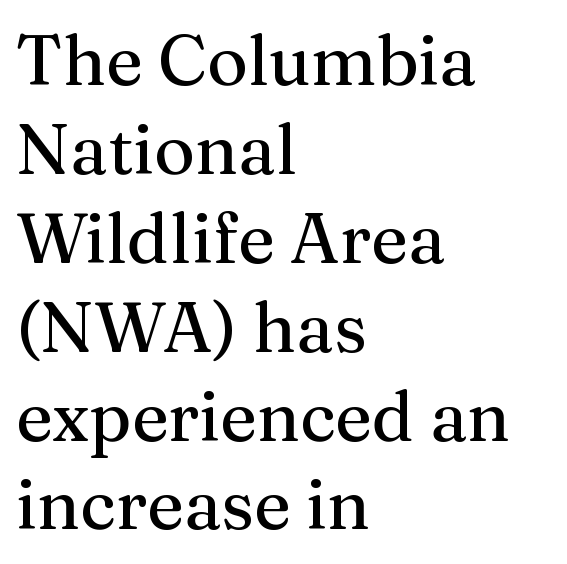
The image shows 70 px serif type, upright; set left-aligned, normal line spacing (1.27x), normal letter spacing, not underlined; medium stroke contrast and a medium x-height.
